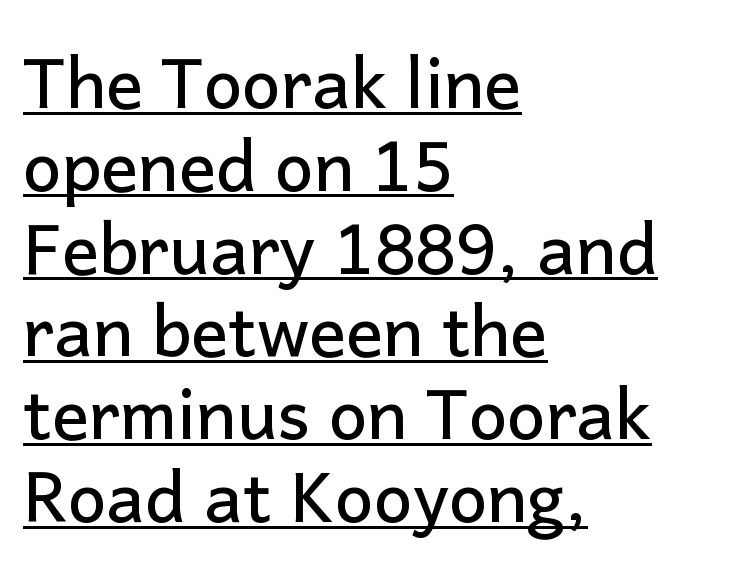
The image shows 69 px sans-serif type, upright; set left-aligned, line spacing 1.2x, normal letter spacing, underlined; low stroke contrast and a medium x-height.
